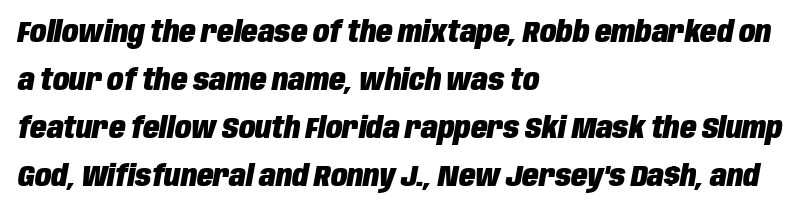
The image shows 30 px heavy, condensed type, italic (leaning right); set left-aligned, normal line spacing (1.6x), normal letter spacing, not underlined; low stroke contrast and a large x-height.
